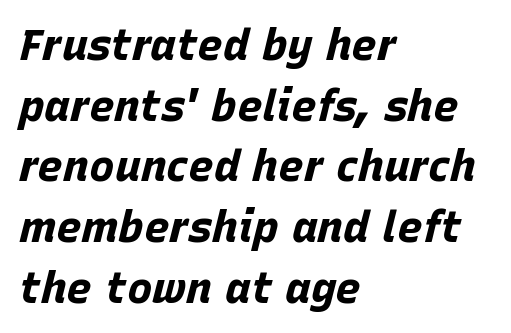
Q: Is the text bold? A: Yes.
Q: Is the text italic (slanted)? A: Yes, it leans right by about 15 degrees.
Q: Is the text underlined? A: No.
Q: How is the paragraph aligned? A: Left-aligned.
Q: Is the spacing between letters normal or unusually wide? A: Normal.
Q: Is the spacing between lines tight, normal or loose? A: Normal.
Q: Width (condensed, normal, or wide)? A: Normal.
Q: Stroke contrast? A: Low.
Q: x-height? A: Large.
Q: Monospaced? A: No.
